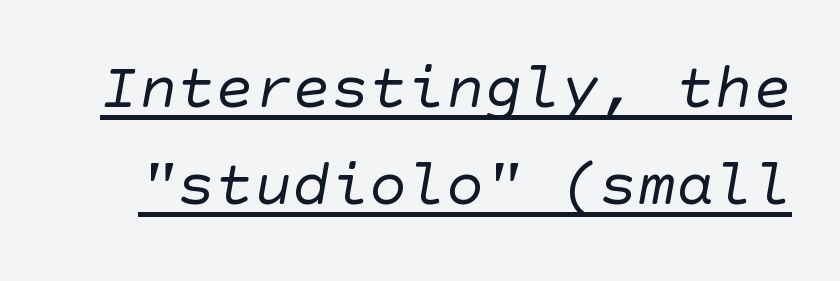
The image shows 64 px regular-weight sans-serif type; set normal line spacing (1.52x), normal letter spacing, underlined; low stroke contrast and a large x-height.
